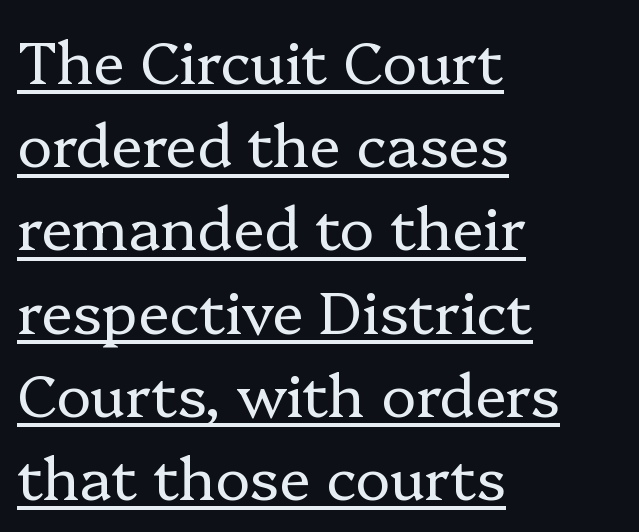
Q: Is the text bold? A: No.
Q: Is the text italic (slanted)? A: No, it is upright.
Q: Is the typeface a serif or a sans-serif typeface? A: Serif.
Q: Is the text underlined? A: Yes.
Q: How is the paragraph aligned? A: Left-aligned.
Q: Is the spacing between letters normal or unusually wide? A: Normal.
Q: Is the spacing between lines tight, normal or loose? A: Normal.
Q: Width (condensed, normal, or wide)? A: Normal.
Q: Stroke contrast? A: Low.
Q: x-height? A: Medium.
Q: Monospaced? A: No.
